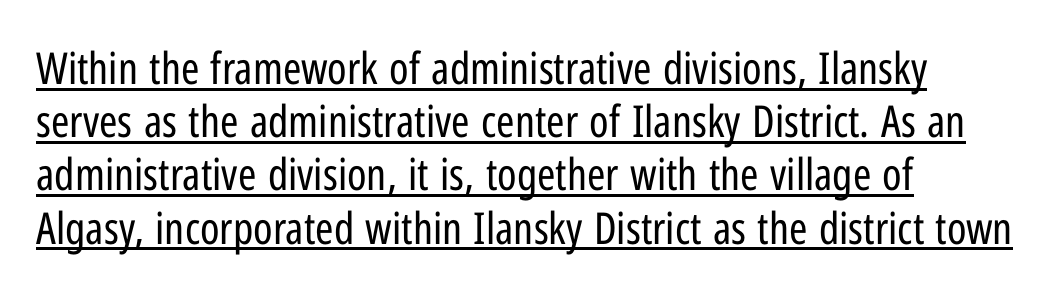
{"serif": "no", "italic": "no", "bold": "no", "weight": "regular", "width": "condensed", "stroke_contrast": "low", "x_height": "medium", "monospaced": "no", "underline": "yes", "align": "left", "line_spacing_ratio": 1.21, "letter_spacing": "normal", "letter_spacing_em": 0.0, "glyph_px": 44}
